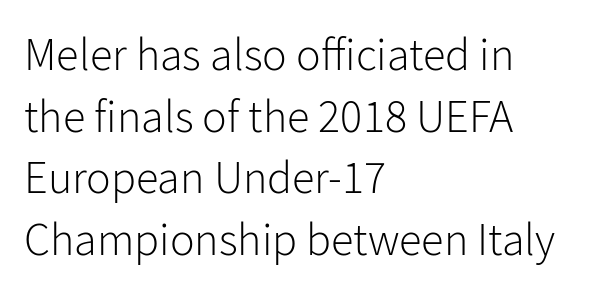
Check under the words: just untouched page. What's the leading like? Ordinary, nothing unusual. Weight class: somewhere from thin through regular. Line starts are locked; line ends wander. The lettering holds an erect, upright posture throughout. The gaps between neighbouring characters are ordinary and unremarkable.
